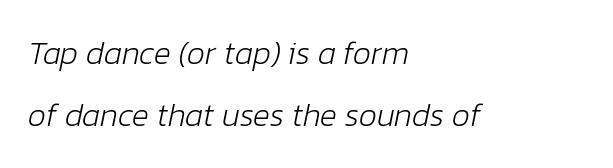
Q: Is the text bold? A: No.
Q: Is the text italic (slanted)? A: Yes, it leans right by about 12 degrees.
Q: Is the text underlined? A: No.
Q: How is the paragraph aligned? A: Left-aligned.
Q: Is the spacing between letters normal or unusually wide? A: Normal.
Q: Is the spacing between lines tight, normal or loose? A: Loose.
Q: Width (condensed, normal, or wide)? A: Normal.
Q: Stroke contrast? A: Low.
Q: x-height? A: Medium.
Q: Monospaced? A: No.
